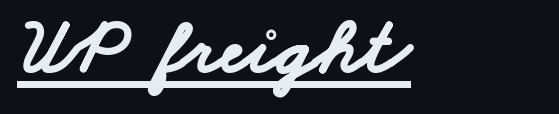
The image shows 80 px bold, wide sans-serif type; set left-aligned, normal letter spacing, underlined; low stroke contrast and a small x-height.
